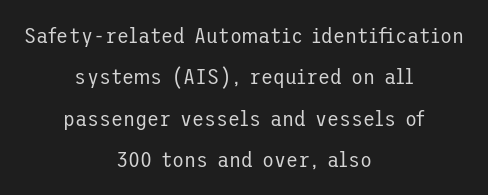
{"italic": "no", "bold": "no", "underline": "no", "align": "center", "line_spacing_ratio": 1.88, "letter_spacing": "normal", "letter_spacing_em": 0.0, "glyph_px": 22}
